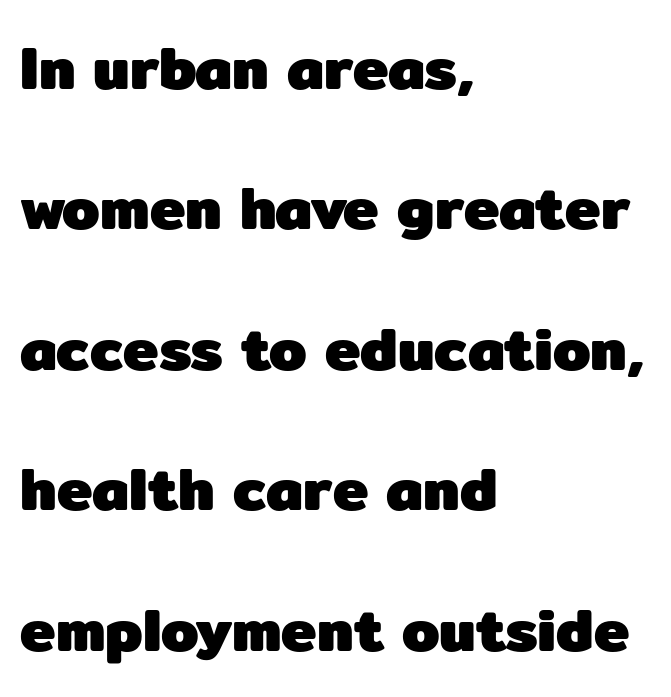
The image shows 60 px heavy sans-serif type, upright; set left-aligned, loose line spacing (2.34x), normal letter spacing, not underlined; low stroke contrast and a medium x-height.
